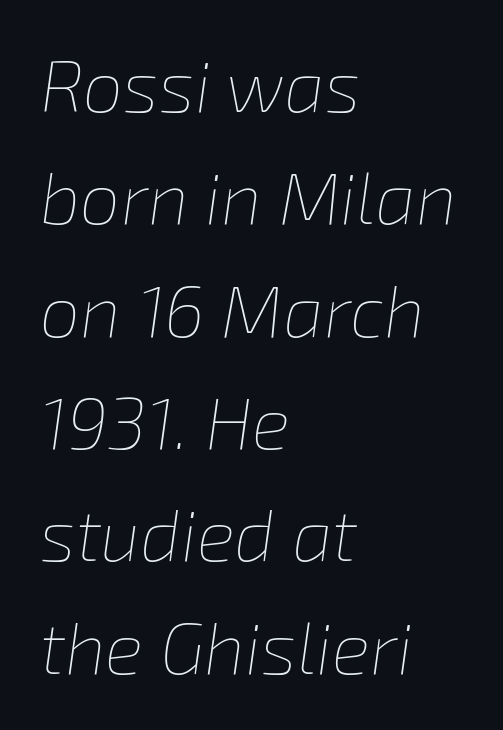
Q: Is the text bold? A: No.
Q: Is the text italic (slanted)? A: Yes, it leans right by about 8 degrees.
Q: Is the text underlined? A: No.
Q: How is the paragraph aligned? A: Left-aligned.
Q: Is the spacing between letters normal or unusually wide? A: Normal.
Q: Is the spacing between lines tight, normal or loose? A: Normal.
Q: Width (condensed, normal, or wide)? A: Normal.
Q: Stroke contrast? A: Low.
Q: x-height? A: Medium.
Q: Monospaced? A: No.
